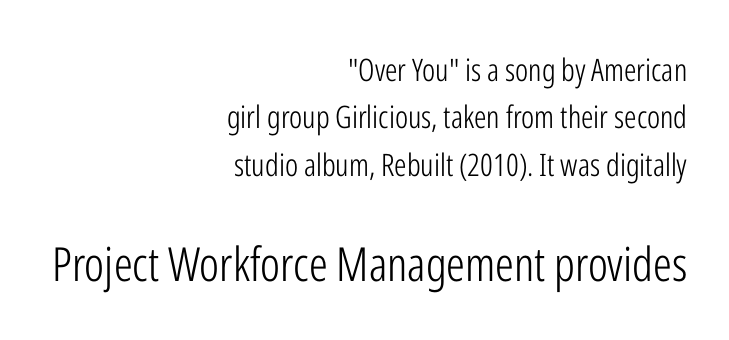
Q: Is the text bold? A: No.
Q: Is the text italic (slanted)? A: No, it is upright.
Q: Is the typeface a serif or a sans-serif typeface? A: Sans-serif.
Q: Is the text underlined? A: No.
Q: How is the paragraph aligned? A: Right-aligned.
Q: Is the spacing between letters normal or unusually wide? A: Normal.
Q: Is the spacing between lines tight, normal or loose? A: Normal.
Q: Which block of text is set in a larger size, the first (top) or the second (bottom)? A: The second (bottom) one.
Q: Width (condensed, normal, or wide)? A: Condensed.
Q: Stroke contrast? A: Low.
Q: x-height? A: Medium.
Q: Monospaced? A: No.
